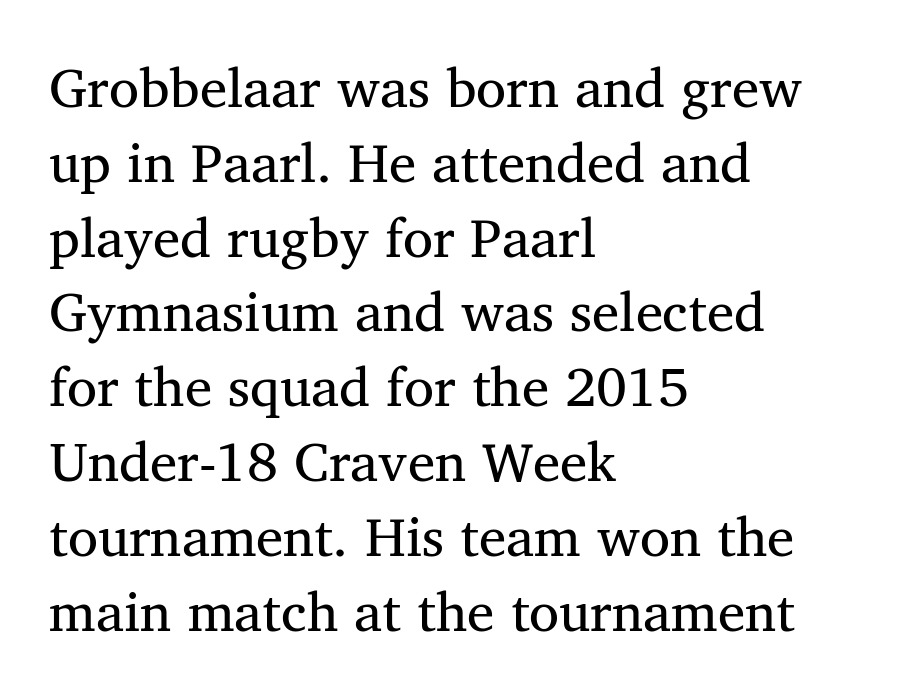
Q: Is the text bold? A: No.
Q: Is the text italic (slanted)? A: No, it is upright.
Q: Is the typeface a serif or a sans-serif typeface? A: Serif.
Q: Is the text underlined? A: No.
Q: How is the paragraph aligned? A: Left-aligned.
Q: Is the spacing between letters normal or unusually wide? A: Normal.
Q: Is the spacing between lines tight, normal or loose? A: Normal.
Q: Width (condensed, normal, or wide)? A: Normal.
Q: Stroke contrast? A: Medium.
Q: x-height? A: Medium.
Q: Monospaced? A: No.
